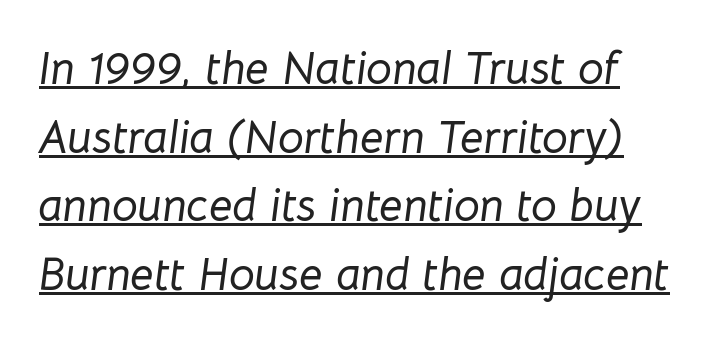
Q: Is the text italic (slanted)? A: Yes, it leans right by about 8 degrees.
Q: Is the text underlined? A: Yes.
Q: Is the spacing between letters normal or unusually wide? A: Normal.
Q: Is the spacing between lines tight, normal or loose? A: Normal.
Q: Width (condensed, normal, or wide)? A: Normal.
Q: Stroke contrast? A: Low.
Q: x-height? A: Medium.
Q: Monospaced? A: No.
